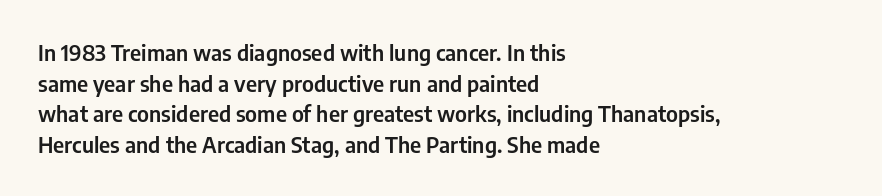
{"italic": "no", "underline": "no", "align": "left", "line_spacing": "normal", "line_spacing_ratio": 1.39, "letter_spacing": "normal", "letter_spacing_em": 0.0, "glyph_px": 22}
